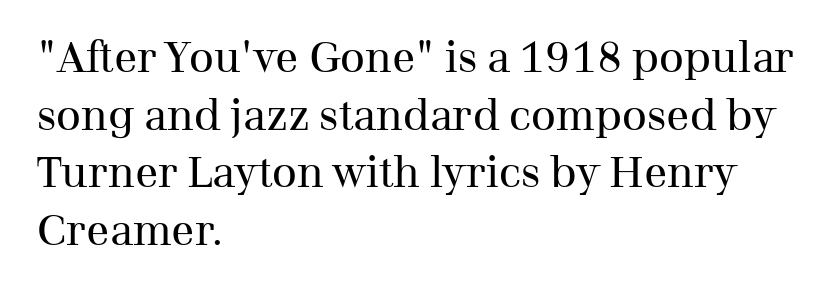
{"serif": "yes", "italic": "no", "bold": "no", "weight": "regular", "width": "normal", "stroke_contrast": "medium", "x_height": "medium", "monospaced": "no", "underline": "no", "align": "left", "line_spacing": "normal", "line_spacing_ratio": 1.34, "letter_spacing": "normal", "letter_spacing_em": 0.0, "glyph_px": 43}
